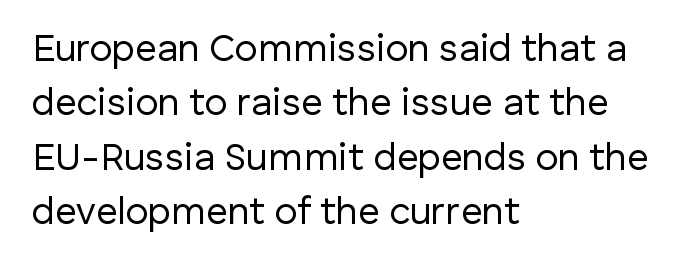
The image shows 38 px regular-weight sans-serif type, upright; set left-aligned, normal line spacing (1.43x), normal letter spacing, not underlined; low stroke contrast and a medium x-height.
